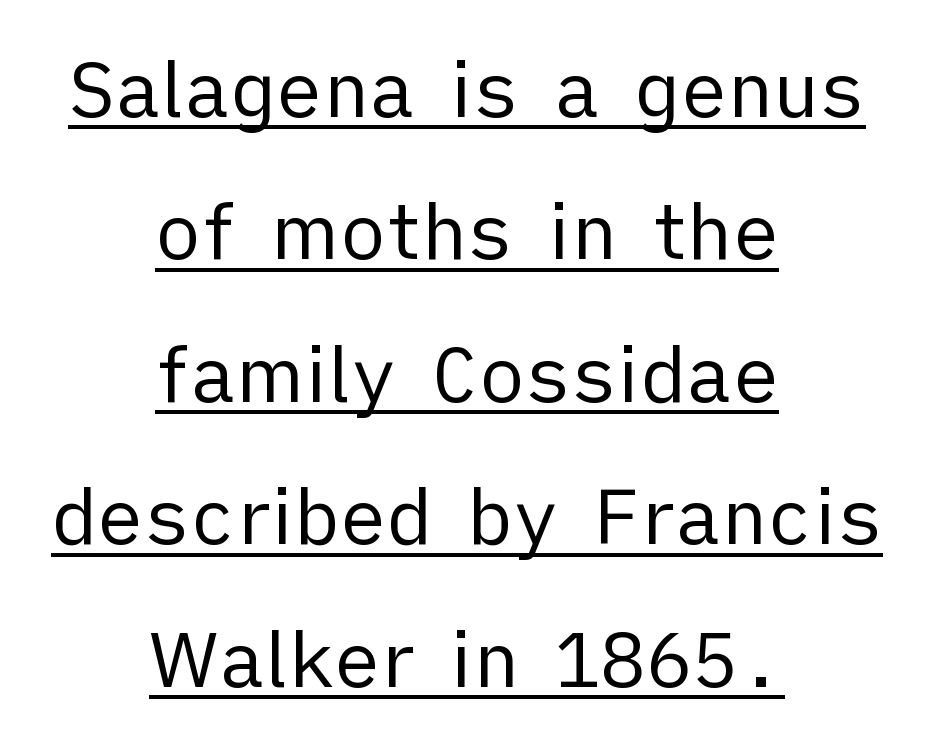
Q: Is the text bold? A: No.
Q: Is the text italic (slanted)? A: No, it is upright.
Q: Is the typeface a serif or a sans-serif typeface? A: Sans-serif.
Q: Is the text underlined? A: Yes.
Q: How is the paragraph aligned? A: Centered.
Q: Is the spacing between letters normal or unusually wide? A: Normal.
Q: Width (condensed, normal, or wide)? A: Normal.
Q: Stroke contrast? A: Low.
Q: x-height? A: Medium.
Q: Monospaced? A: No.
